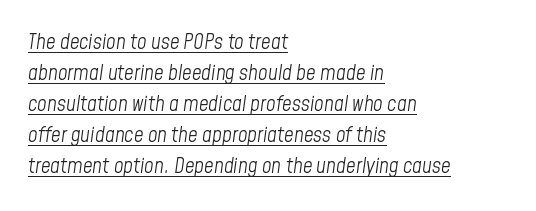
Line beginnings align vertically; line endings do not. The leading is moderate, giving the passage an even texture. Heft: none added — not bold. The face used here appears with an underline applied. In terms of letterspacing, this is plain default setting.
